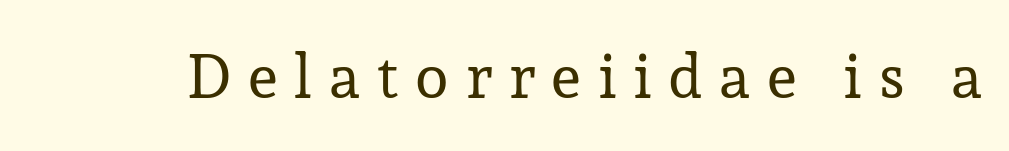
The face used here is seriffed, in the tradition of book romans. The weight tops out at a normal text grade. Descender tails drop into unmarked territory. This sample has the flowing, uneven cadence of proportional lettering.
